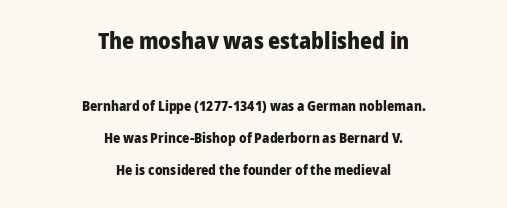
The designer dialed line spacing up above the default. You get the large type first, then a drop to smaller type. Underline: absent. Short note: letters normally spaced. Strong, thick strokes mark this as bold type. Does the copy run flush right? No — it is centered line by line.
